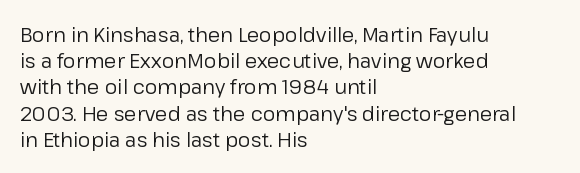
The image shows 20 px text type, upright; set left-aligned, normal line spacing (1.31x), normal letter spacing, not underlined.
